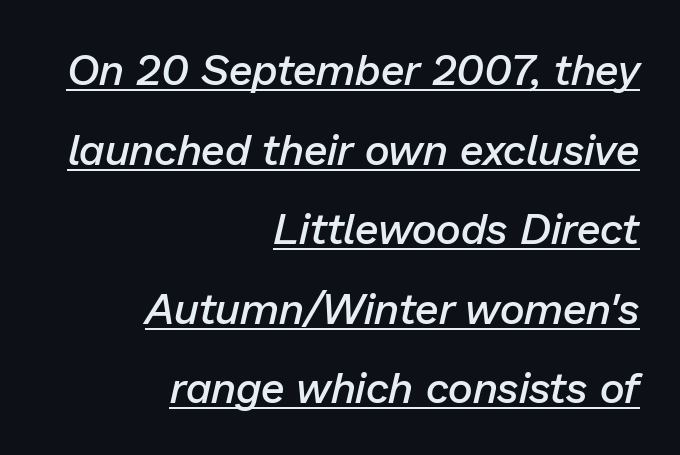
{"italic": "yes", "lean": "right", "slant_degrees": 13, "bold": "semi", "weight": "semibold", "width": "normal", "stroke_contrast": "low", "x_height": "medium", "monospaced": "no", "underline": "yes", "align": "right", "line_spacing_ratio": 1.85, "letter_spacing": "normal", "letter_spacing_em": 0.0, "glyph_px": 43}
